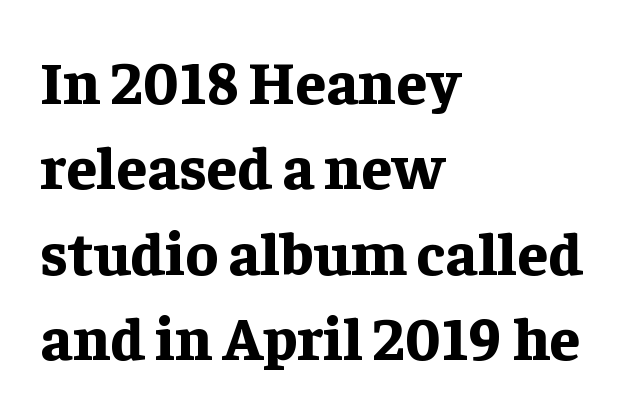
{"serif": "yes", "italic": "no", "bold": "yes", "weight": "bold", "width": "normal", "stroke_contrast": "low", "x_height": "medium", "monospaced": "no", "underline": "no", "align": "left", "line_spacing": "normal", "line_spacing_ratio": 1.4, "letter_spacing": "normal", "letter_spacing_em": 0.0, "glyph_px": 61}
